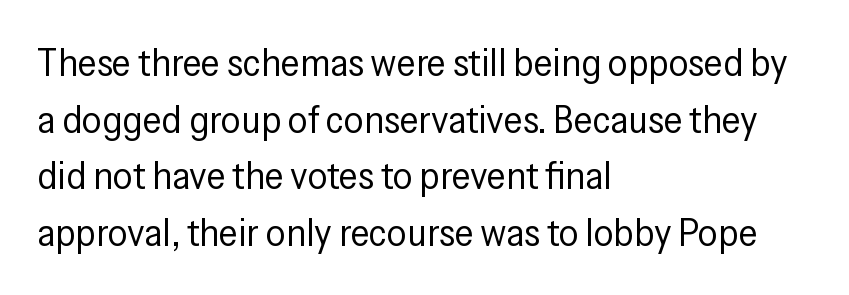
The image shows 39 px regular-weight, condensed sans-serif type, upright; set left-aligned, normal line spacing (1.45x), normal letter spacing, not underlined; low stroke contrast and a medium x-height.
